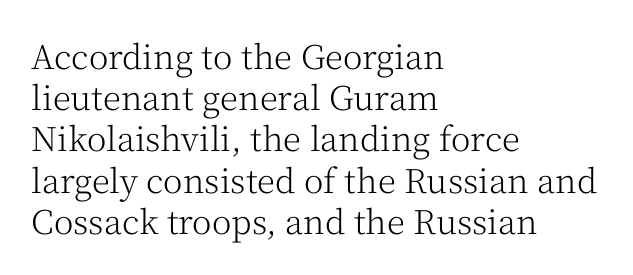
{"serif": "yes", "italic": "no", "bold": "no", "weight": "light", "width": "normal", "stroke_contrast": "medium", "x_height": "medium", "monospaced": "no", "underline": "no", "align": "left", "line_spacing": "normal", "line_spacing_ratio": 1.25, "letter_spacing": "normal", "letter_spacing_em": 0.0, "glyph_px": 33}
